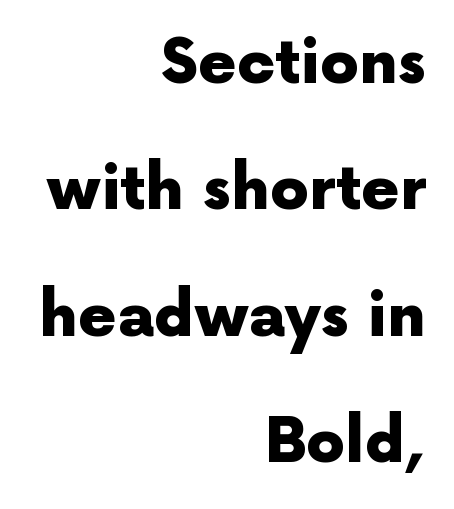
Q: Is the text bold? A: Yes.
Q: Is the text italic (slanted)? A: No, it is upright.
Q: Is the typeface a serif or a sans-serif typeface? A: Sans-serif.
Q: Is the text underlined? A: No.
Q: How is the paragraph aligned? A: Right-aligned.
Q: Is the spacing between letters normal or unusually wide? A: Normal.
Q: Is the spacing between lines tight, normal or loose? A: Loose.
Q: Width (condensed, normal, or wide)? A: Normal.
Q: x-height? A: Medium.
Q: Monospaced? A: No.
